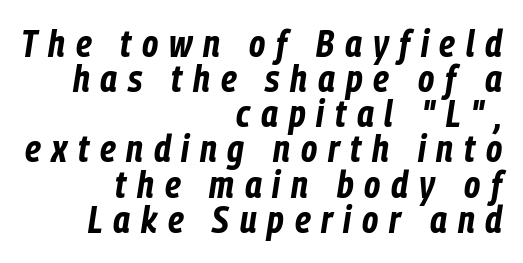
Q: Is the text bold? A: Yes.
Q: Is the text italic (slanted)? A: Yes, it leans right by about 9 degrees.
Q: Is the text underlined? A: No.
Q: How is the paragraph aligned? A: Right-aligned.
Q: Is the spacing between letters normal or unusually wide? A: Unusually wide.
Q: Is the spacing between lines tight, normal or loose? A: Tight.
Q: Width (condensed, normal, or wide)? A: Condensed.
Q: Stroke contrast? A: Low.
Q: x-height? A: Medium.
Q: Monospaced? A: No.
